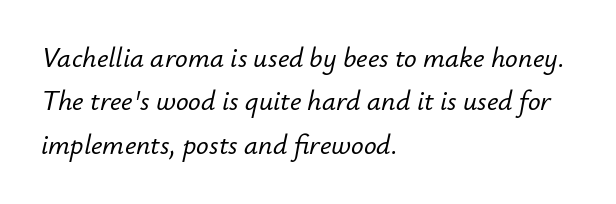
Q: Is the text italic (slanted)? A: Yes, it leans right by about 12 degrees.
Q: Is the text underlined? A: No.
Q: How is the paragraph aligned? A: Left-aligned.
Q: Is the spacing between letters normal or unusually wide? A: Normal.
Q: Is the spacing between lines tight, normal or loose? A: Normal.
Q: Width (condensed, normal, or wide)? A: Normal.
Q: Stroke contrast? A: Low.
Q: x-height? A: Small.
Q: Monospaced? A: No.
